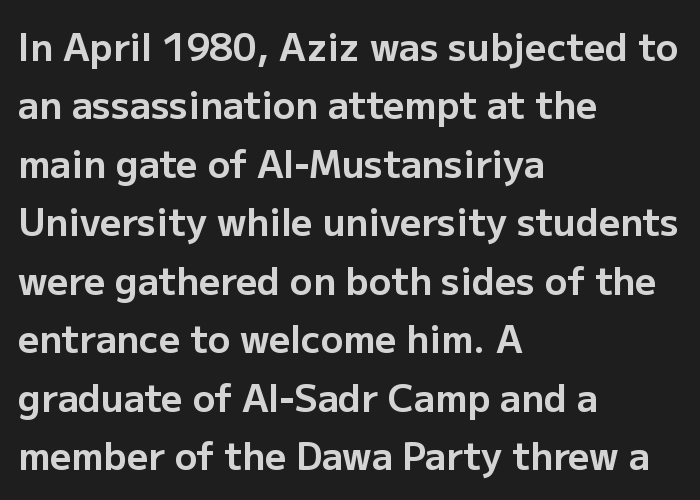
You could not count columns in this text — the font is proportionally spaced. The face used here has the dense, thick strokes of a bold. Notice how descenders clear the ascenders below comfortably — that's standard leading. Letterform terminals end flat and unadorned throughout the passage.
